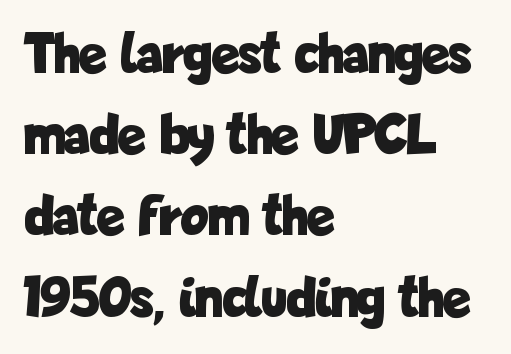
The image shows 58 px bold, condensed sans-serif type, upright; set left-aligned, normal line spacing (1.4x), normal letter spacing, not underlined; low stroke contrast and a medium x-height.
